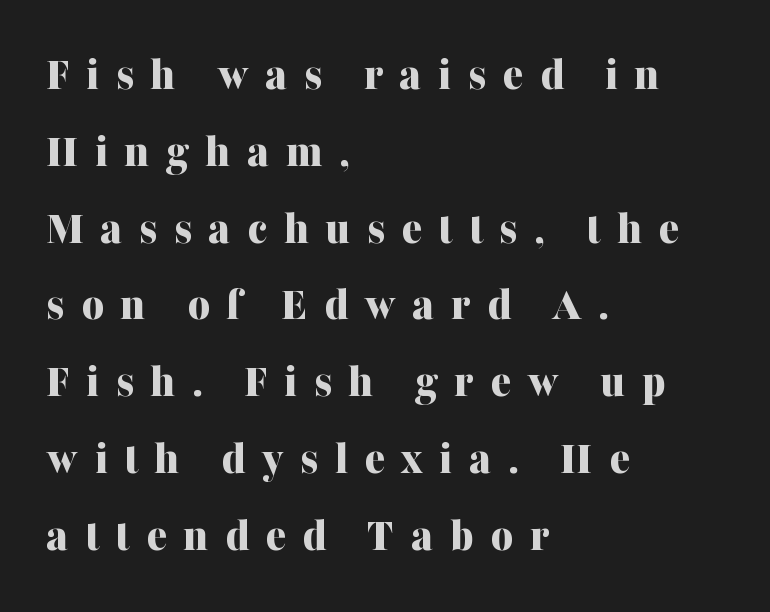
The image shows 48 px bold serif type, upright; set left-aligned, normal line spacing (1.6x), unusually wide letter spacing (+0.34 em), not underlined; medium stroke contrast and a medium x-height.
